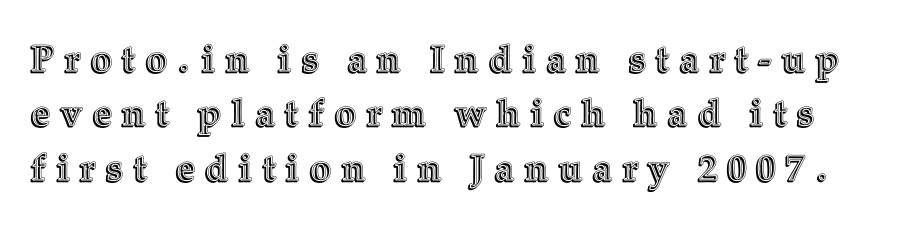
These lines sit exactly where default settings would place them. Words float on clear page, feet unadorned. The lettering stays uniformly vertical, giving the passage a roman look. The letters advance in unequal steps, a hallmark of proportional type. The rendering inserts visible extra space after every character.
